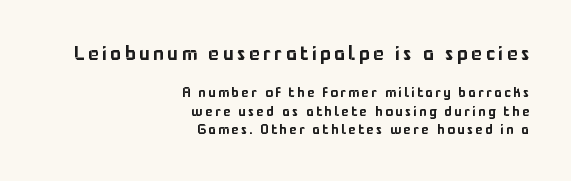
Q: Is the text italic (slanted)? A: No, it is upright.
Q: Is the text underlined? A: No.
Q: How is the paragraph aligned? A: Right-aligned.
Q: Is the spacing between lines tight, normal or loose? A: Normal.
Q: Which block of text is set in a larger size, the first (top) or the second (bottom)? A: The first (top) one.
